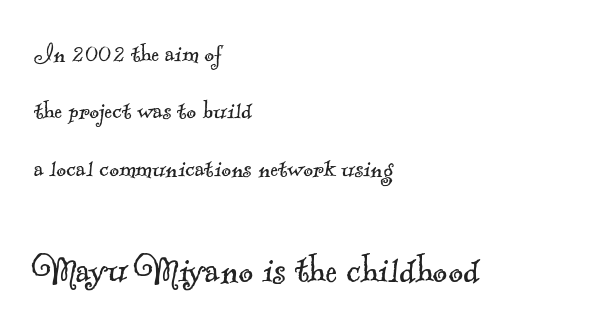
Regarding serifs, this sample has them. Words appear dense and cohesive because spacing is normal. The strokes are not fattened; the text isn't bold. The passage shown is not underscored anywhere.
